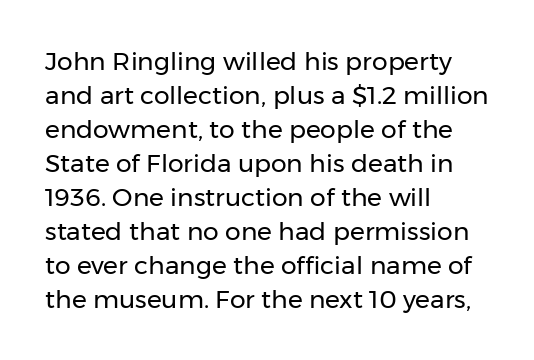
A normal amount of white space separates one row of letters from the next. Honestly, the letter spacing is just normal — you wouldn't notice it. The font's upright variant was chosen for this text. Is this a heavy cut? Hardly; it is regular or lighter. Caption: multi-line text, flush left, ragged right.
